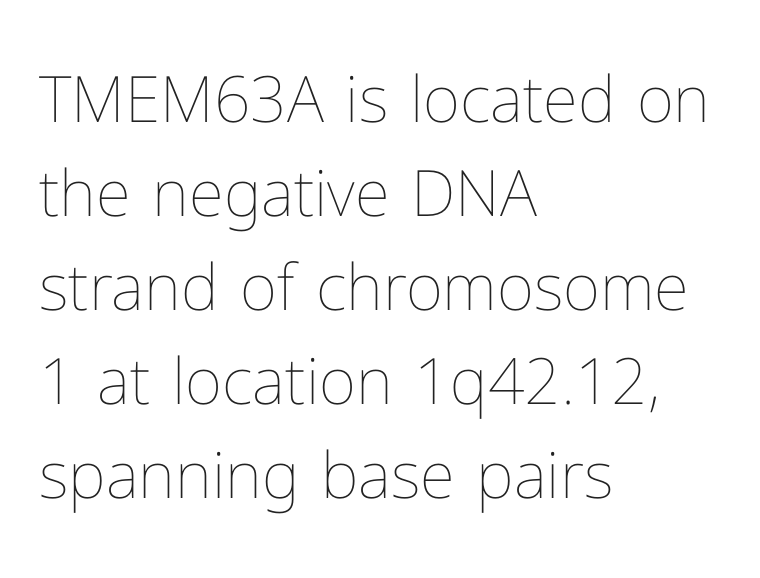
Vertical spacing — default. Is this a heavy cut? Hardly; it is regular or lighter. Do the characters align in a grid? No, the font is proportional. The horizontal fit of the characters is conventional and even. Casual observation: everything's shoved over to the left.
